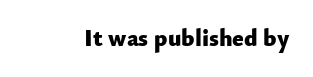
Q: Is the text bold? A: Yes.
Q: Is the text italic (slanted)? A: No, it is upright.
Q: Is the text underlined? A: No.
Q: Is the spacing between letters normal or unusually wide? A: Normal.
